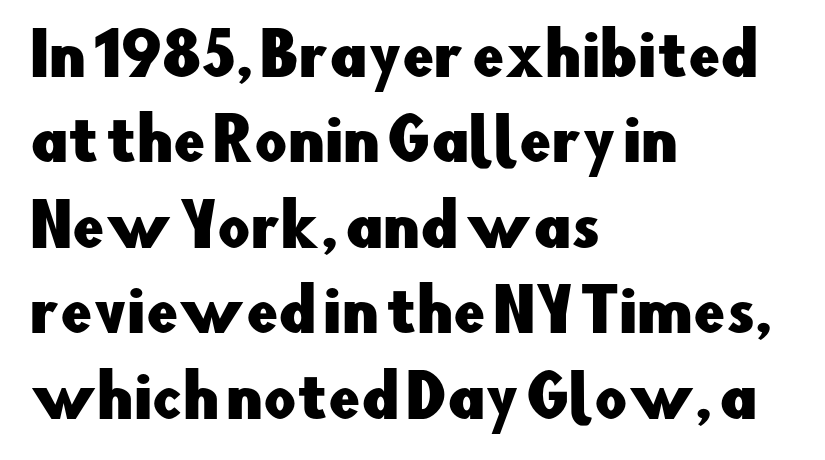
The image shows 57 px sans-serif type, upright; set left-aligned, normal line spacing (1.5x), normal letter spacing, not underlined; low stroke contrast and a small x-height.
